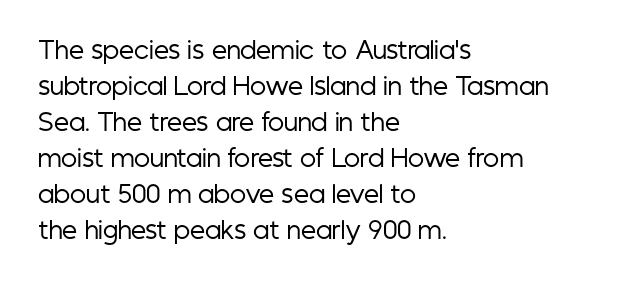
{"italic": "no", "bold": "no", "underline": "no", "align": "left", "line_spacing": "normal", "line_spacing_ratio": 1.5, "letter_spacing": "normal", "letter_spacing_em": 0.0, "glyph_px": 24}
